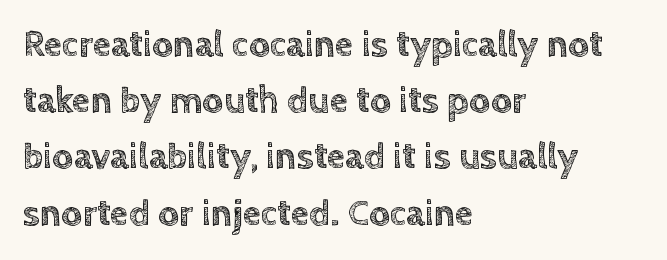
{"italic": "no", "width": "normal", "x_height": "large", "monospaced": "no", "underline": "no", "align": "left", "line_spacing": "normal", "line_spacing_ratio": 1.52, "letter_spacing": "normal", "letter_spacing_em": 0.0, "glyph_px": 37}
